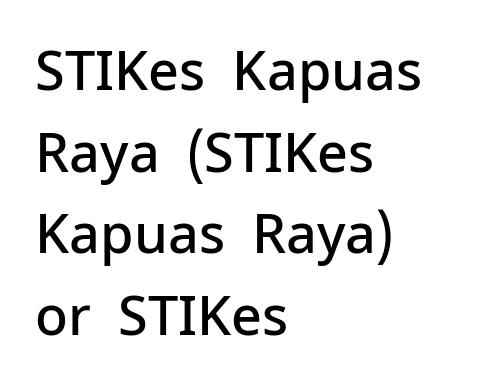
Q: Is the text bold? A: Semi-bold.
Q: Is the text italic (slanted)? A: No, it is upright.
Q: Is the typeface a serif or a sans-serif typeface? A: Sans-serif.
Q: Is the text underlined? A: No.
Q: How is the paragraph aligned? A: Left-aligned.
Q: Is the spacing between letters normal or unusually wide? A: Normal.
Q: Is the spacing between lines tight, normal or loose? A: Normal.
Q: Width (condensed, normal, or wide)? A: Normal.
Q: Stroke contrast? A: Low.
Q: x-height? A: Medium.
Q: Monospaced? A: No.
